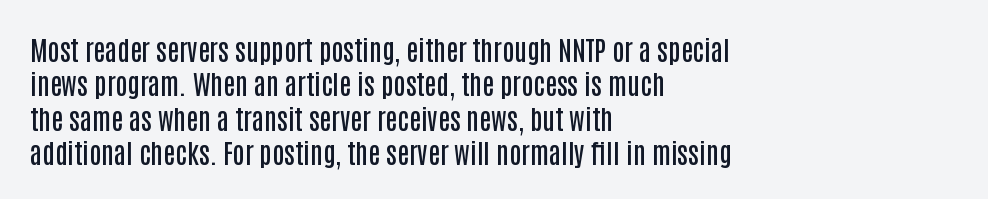
{"italic": "no", "bold": "semi", "underline": "no", "align": "left", "line_spacing": "normal", "line_spacing_ratio": 1.27, "letter_spacing": "normal", "letter_spacing_em": 0.0, "glyph_px": 27}
